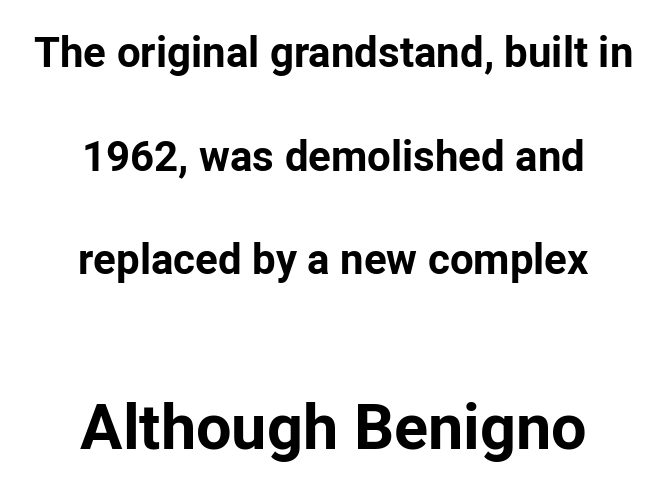
Q: Is the text bold? A: Yes.
Q: Is the text italic (slanted)? A: No, it is upright.
Q: Is the typeface a serif or a sans-serif typeface? A: Sans-serif.
Q: Is the text underlined? A: No.
Q: How is the paragraph aligned? A: Centered.
Q: Is the spacing between letters normal or unusually wide? A: Normal.
Q: Is the spacing between lines tight, normal or loose? A: Loose.
Q: Which block of text is set in a larger size, the first (top) or the second (bottom)? A: The second (bottom) one.
Q: Width (condensed, normal, or wide)? A: Normal.
Q: Stroke contrast? A: Low.
Q: x-height? A: Medium.
Q: Monospaced? A: No.
